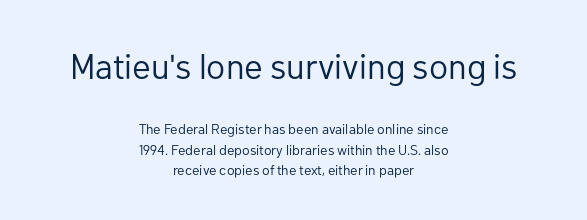
{"serif": "no", "italic": "no", "bold": "no", "weight": "regular", "width": "normal", "stroke_contrast": "low", "x_height": "medium", "monospaced": "no", "underline": "no", "align": "center", "line_spacing": "normal", "line_spacing_ratio": 1.44, "letter_spacing": "normal", "letter_spacing_em": 0.0, "larger_block": "first", "size_ratio": 2.5, "glyph_px": 35}
